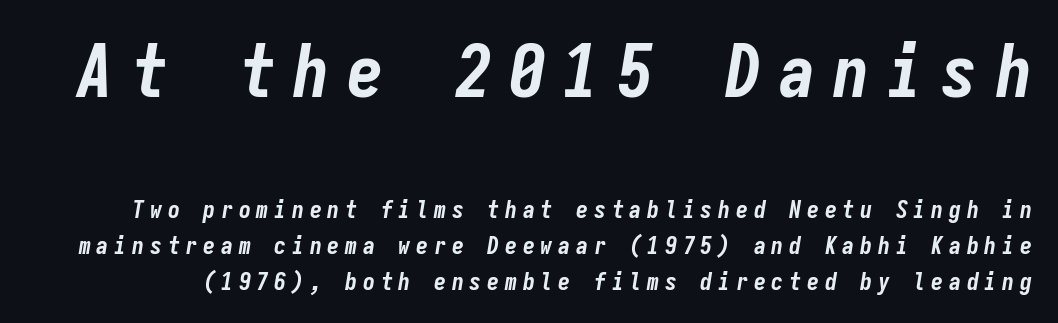
Q: Is the text bold? A: Yes.
Q: Is the text italic (slanted)? A: Yes, it leans right by about 9 degrees.
Q: Is the text underlined? A: No.
Q: Is the spacing between letters normal or unusually wide? A: Unusually wide.
Q: Is the spacing between lines tight, normal or loose? A: Normal.
Q: Which block of text is set in a larger size, the first (top) or the second (bottom)? A: The first (top) one.
Q: Width (condensed, normal, or wide)? A: Condensed.
Q: Stroke contrast? A: Low.
Q: x-height? A: Medium.
Q: Monospaced? A: Yes.
